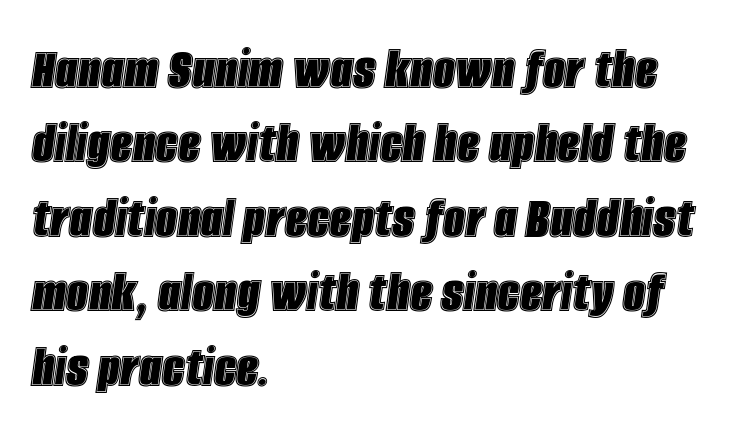
The glyphs are unaccompanied by any horizontal stroke below them. Think of a printed novel: that variable character pitch is what you see here. The tracking reads as untouched default to a designer's eye. A classic flush-left, rag-right setting is used for this passage. The font's italic variant was chosen for this text.
